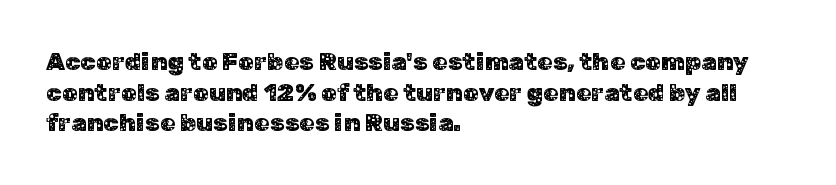
Which margin do the lines hug? The left one — the right edge is uneven. Bare-footed words on every line. Here the glyphs are tracked normally, forming tight word shapes. Does the lettering tilt? It doesn't — this is upright.
